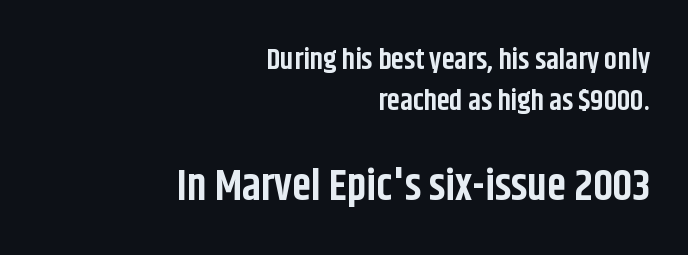
{"serif": "no", "italic": "no", "bold": "yes", "weight": "bold", "width": "condensed", "stroke_contrast": "low", "x_height": "large", "monospaced": "no", "underline": "no", "align": "right", "line_spacing": "normal", "line_spacing_ratio": 1.41, "letter_spacing": "normal", "letter_spacing_em": 0.0, "larger_block": "second", "size_ratio": 1.48, "glyph_px": 43}
